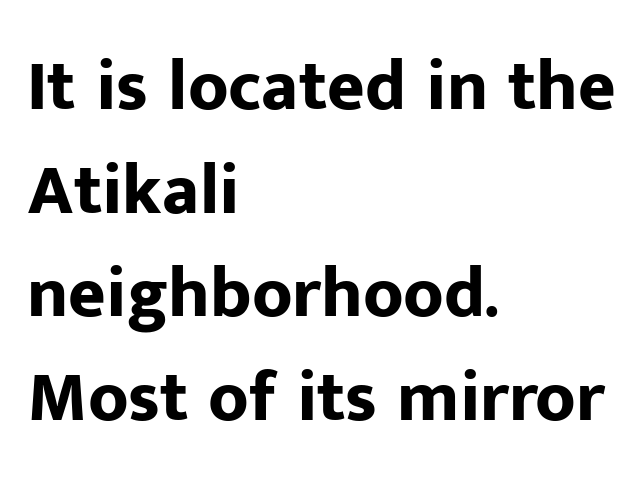
Typographically, this falls in the sans-serif category. Is there any slant? The stems are plumb. Observe the ordinary spacing: letters are neighbours, not strangers. Successive baselines arrive at the customary interval. The space directly below the letters is spotless. If you drew a ruler down the left edge, every line would touch it.
